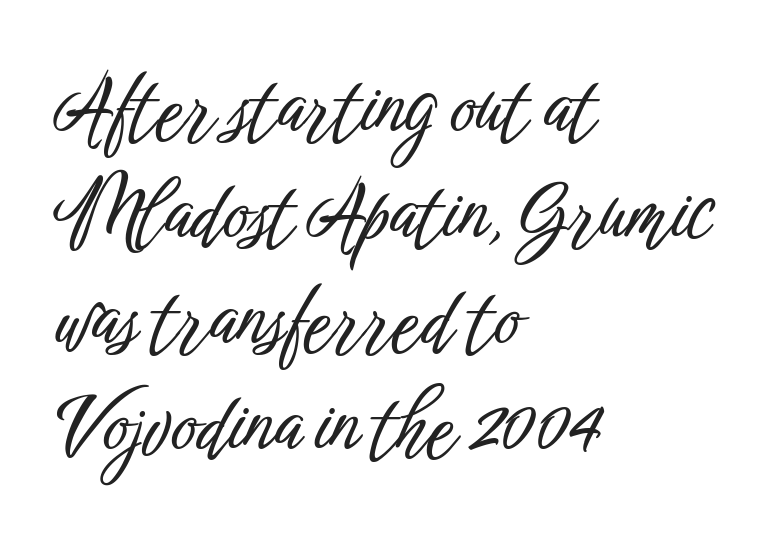
Successive baselines arrive at the customary interval. Left-aligned paragraph, ragged on the right. Clear beneath every line of the passage.
